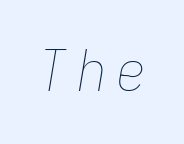
The image shows 57 px thin, condensed type, italic (leaning right), monospaced; set not underlined; low stroke contrast and a medium x-height.
